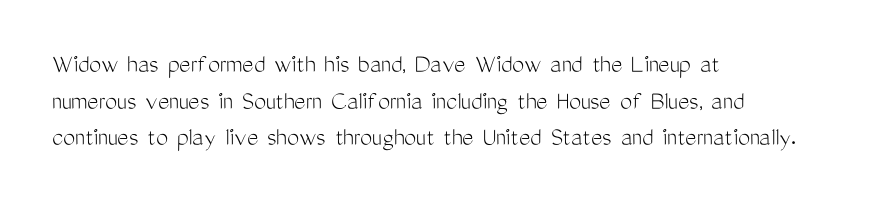
{"italic": "no", "bold": "no", "underline": "no", "align": "left", "line_spacing": "normal", "line_spacing_ratio": 1.36, "letter_spacing": "normal", "letter_spacing_em": 0.0, "glyph_px": 27}
